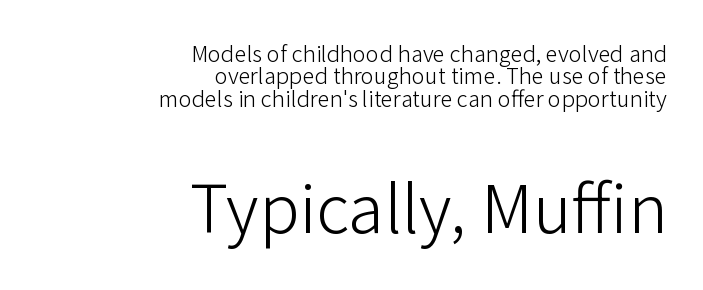
Q: Is the text bold? A: No.
Q: Is the text italic (slanted)? A: No, it is upright.
Q: Is the typeface a serif or a sans-serif typeface? A: Sans-serif.
Q: Is the text underlined? A: No.
Q: How is the paragraph aligned? A: Right-aligned.
Q: Is the spacing between letters normal or unusually wide? A: Normal.
Q: Is the spacing between lines tight, normal or loose? A: Tight.
Q: Which block of text is set in a larger size, the first (top) or the second (bottom)? A: The second (bottom) one.
Q: Width (condensed, normal, or wide)? A: Normal.
Q: Stroke contrast? A: Low.
Q: x-height? A: Medium.
Q: Monospaced? A: No.
